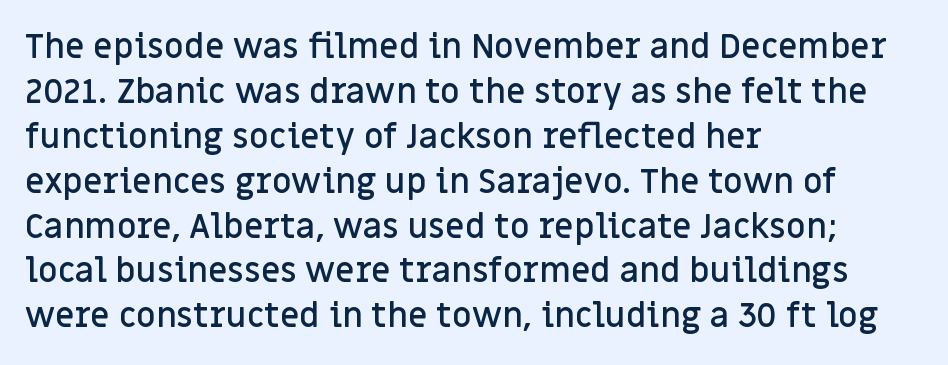
{"serif": "no", "italic": "no", "bold": "semi", "weight": "semibold", "width": "normal", "stroke_contrast": "low", "x_height": "large", "monospaced": "no", "underline": "no", "align": "left", "line_spacing": "normal", "line_spacing_ratio": 1.32, "letter_spacing": "normal", "letter_spacing_em": 0.0, "glyph_px": 34}
